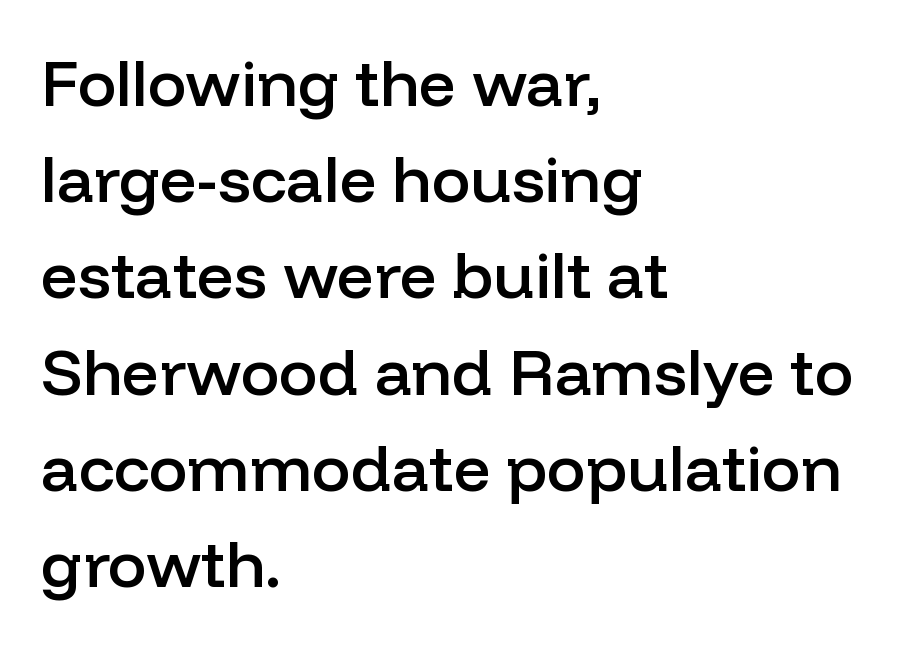
The image shows 65 px semibold sans-serif type, upright; set left-aligned, normal line spacing (1.48x), normal letter spacing, not underlined; low stroke contrast and a medium x-height.
